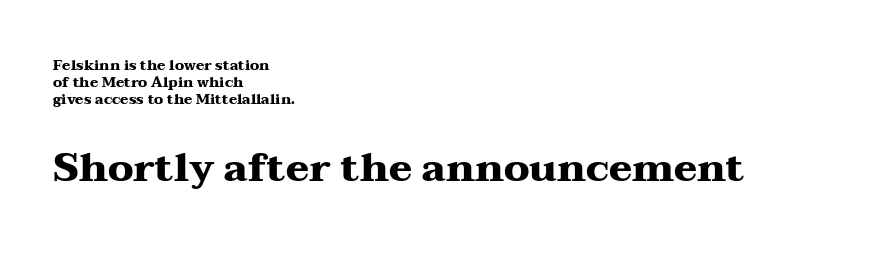
{"serif": "yes", "italic": "no", "bold": "yes", "weight": "heavy", "width": "wide", "stroke_contrast": "medium", "x_height": "medium", "monospaced": "no", "underline": "no", "align": "left", "line_spacing_ratio": 1.2, "letter_spacing": "normal", "letter_spacing_em": 0.0, "larger_block": "second", "size_ratio": 2.79, "glyph_px": 39}
